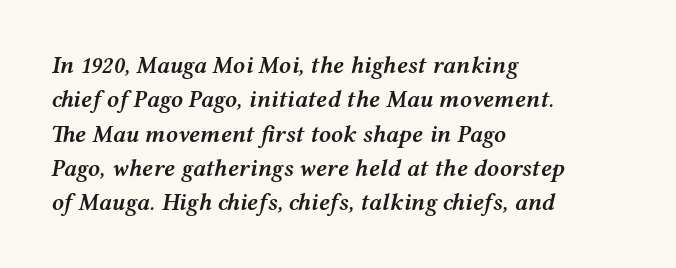
The image shows 24 px text type, italic (leaning right); set left-aligned, normal line spacing (1.43x), normal letter spacing, not underlined.
